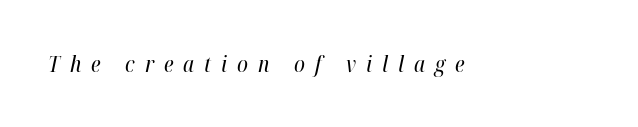
The image shows 22 px text type, italic (leaning right); set unusually wide letter spacing (+0.45 em), not underlined.
